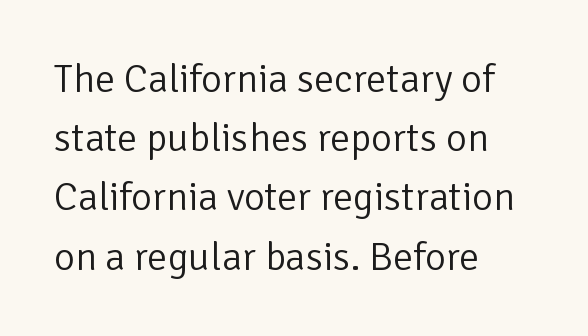
Q: Is the text bold? A: No.
Q: Is the text italic (slanted)? A: No, it is upright.
Q: Is the typeface a serif or a sans-serif typeface? A: Sans-serif.
Q: Is the text underlined? A: No.
Q: How is the paragraph aligned? A: Left-aligned.
Q: Is the spacing between letters normal or unusually wide? A: Normal.
Q: Is the spacing between lines tight, normal or loose? A: Normal.
Q: Width (condensed, normal, or wide)? A: Normal.
Q: Stroke contrast? A: Low.
Q: x-height? A: Medium.
Q: Monospaced? A: No.
